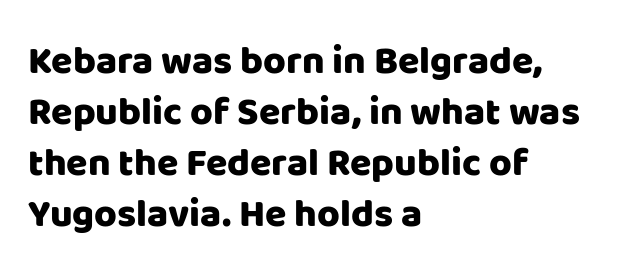
Q: Is the text italic (slanted)? A: No, it is upright.
Q: Is the typeface a serif or a sans-serif typeface? A: Sans-serif.
Q: Is the text underlined? A: No.
Q: How is the paragraph aligned? A: Left-aligned.
Q: Is the spacing between letters normal or unusually wide? A: Normal.
Q: Is the spacing between lines tight, normal or loose? A: Normal.
Q: Width (condensed, normal, or wide)? A: Normal.
Q: Stroke contrast? A: Low.
Q: x-height? A: Large.
Q: Monospaced? A: No.
